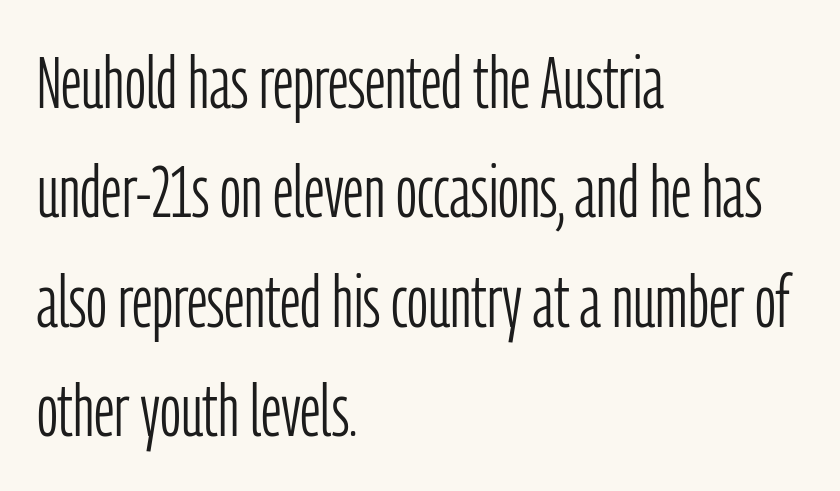
The image shows 73 px light, condensed sans-serif type, upright; set left-aligned, normal line spacing (1.5x), normal letter spacing, not underlined; low stroke contrast and a medium x-height.
